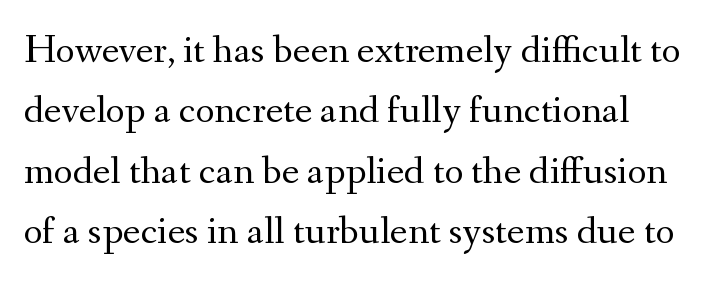
Q: Is the text bold? A: No.
Q: Is the text italic (slanted)? A: No, it is upright.
Q: Is the typeface a serif or a sans-serif typeface? A: Serif.
Q: Is the text underlined? A: No.
Q: How is the paragraph aligned? A: Left-aligned.
Q: Is the spacing between letters normal or unusually wide? A: Normal.
Q: Is the spacing between lines tight, normal or loose? A: Normal.
Q: Width (condensed, normal, or wide)? A: Normal.
Q: Stroke contrast? A: Medium.
Q: x-height? A: Small.
Q: Monospaced? A: No.
